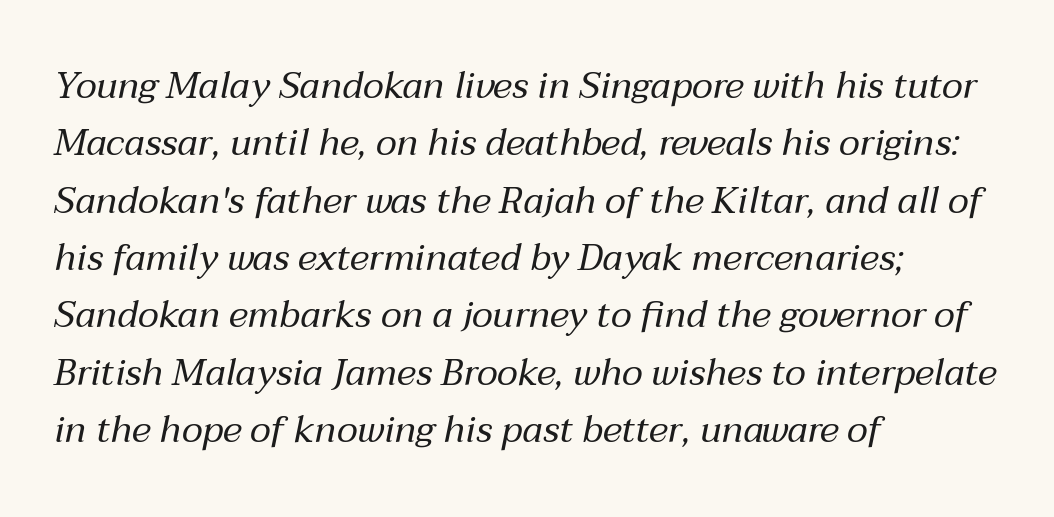
The lines in this sample share a left origin and differ only in where they stop. Proportional: the letters do not fall into vertical columns. In terms of letterspacing, this is plain default setting. These lines sit exactly where default settings would place them. Is this a heavy cut? Hardly; it is regular or lighter.
